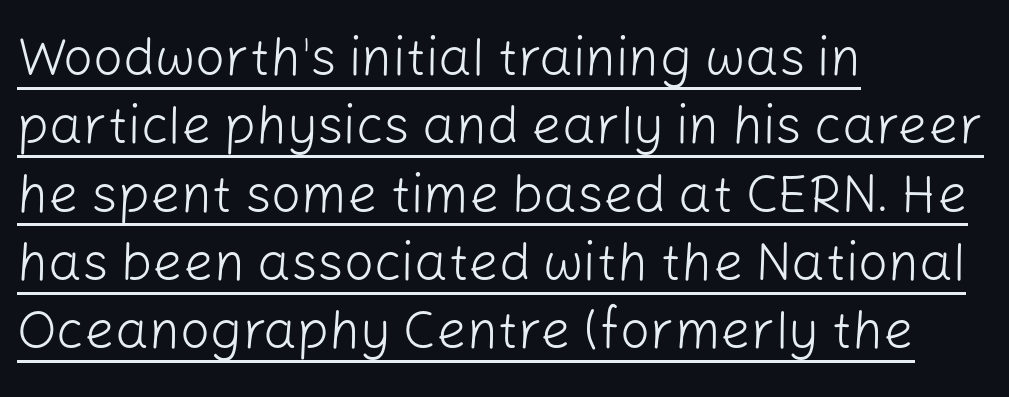
Q: Is the text bold? A: No.
Q: Is the text italic (slanted)? A: No, it is upright.
Q: Is the typeface a serif or a sans-serif typeface? A: Sans-serif.
Q: Is the text underlined? A: Yes.
Q: How is the paragraph aligned? A: Left-aligned.
Q: Is the spacing between letters normal or unusually wide? A: Normal.
Q: Is the spacing between lines tight, normal or loose? A: Normal.
Q: Width (condensed, normal, or wide)? A: Normal.
Q: Stroke contrast? A: Low.
Q: x-height? A: Medium.
Q: Monospaced? A: No.
